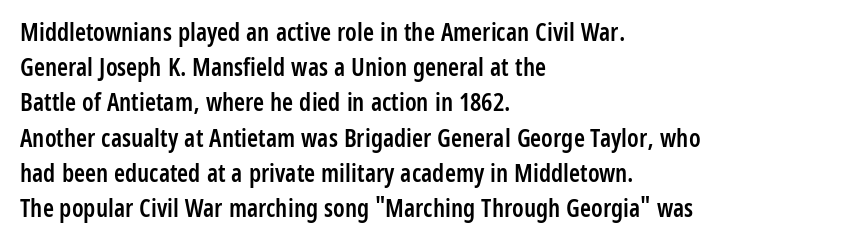
Heft: intermediate — a semibold. No word sits above an underline. Successive baselines arrive at the customary interval. Inter-character spacing is left at the font's built-in metrics. Reading down the block, your eye returns to a fixed left position each line. Italic? Not at all — the glyphs are vertical.
